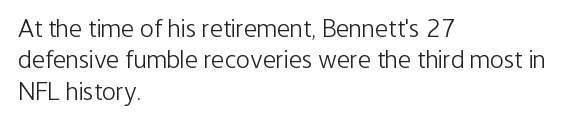
The image shows 26 px text type, upright; set left-aligned, line spacing 1.21x, normal letter spacing, not underlined.
